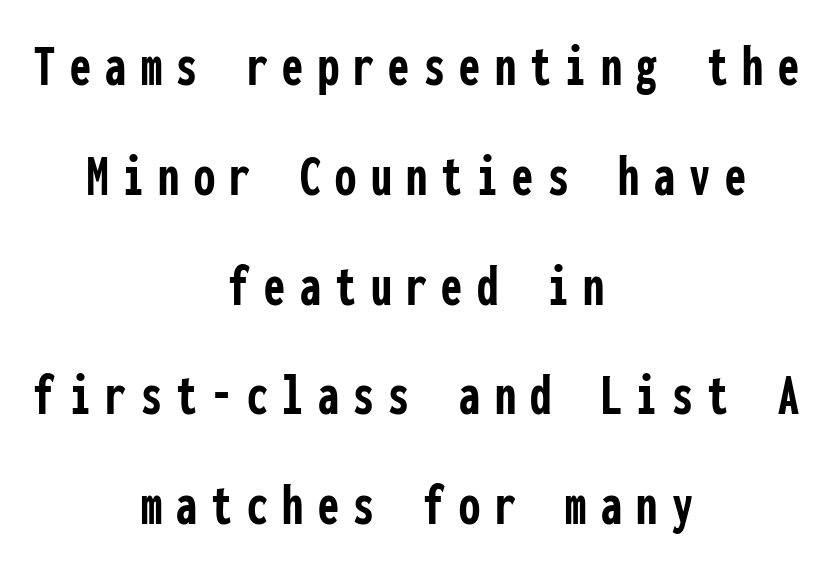
Q: Is the text bold? A: Yes.
Q: Is the text italic (slanted)? A: No, it is upright.
Q: Is the typeface a serif or a sans-serif typeface? A: Sans-serif.
Q: Is the text underlined? A: No.
Q: How is the paragraph aligned? A: Centered.
Q: Is the spacing between letters normal or unusually wide? A: Unusually wide.
Q: Width (condensed, normal, or wide)? A: Condensed.
Q: Stroke contrast? A: Low.
Q: x-height? A: Medium.
Q: Monospaced? A: Yes.
